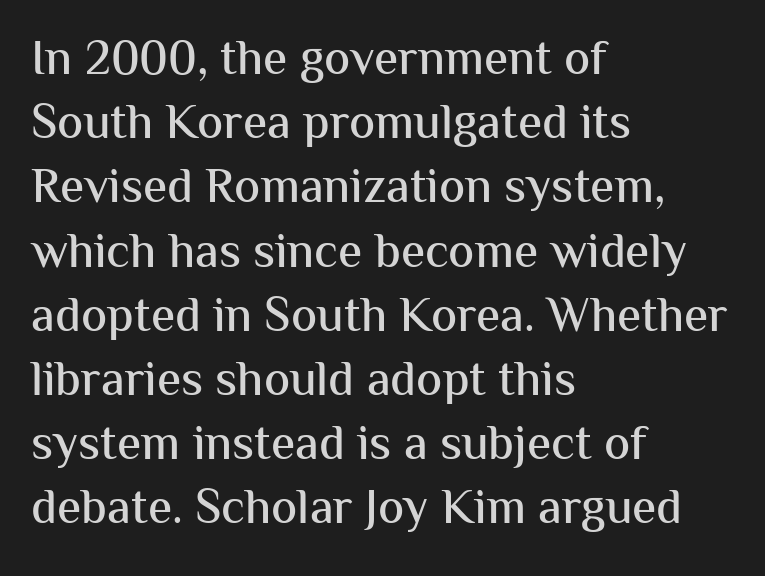
The image shows 49 px sans-serif type, upright; set left-aligned, normal line spacing (1.31x), normal letter spacing, not underlined; medium stroke contrast and a medium x-height.
